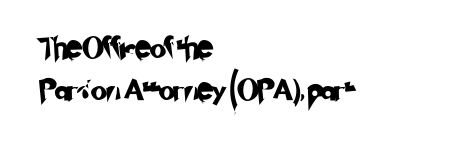
Q: Is the text underlined? A: No.
Q: How is the paragraph aligned? A: Left-aligned.
Q: Is the spacing between letters normal or unusually wide? A: Normal.
Q: Is the spacing between lines tight, normal or loose? A: Loose.
